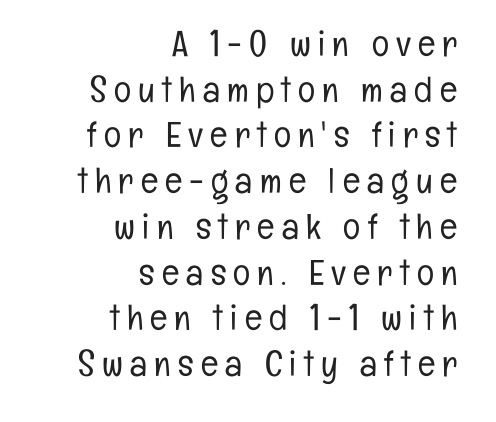
Q: Is the text bold? A: No.
Q: Is the text italic (slanted)? A: No, it is upright.
Q: Is the typeface a serif or a sans-serif typeface? A: Sans-serif.
Q: Is the text underlined? A: No.
Q: How is the paragraph aligned? A: Right-aligned.
Q: Is the spacing between letters normal or unusually wide? A: Unusually wide.
Q: Is the spacing between lines tight, normal or loose? A: Normal.
Q: Width (condensed, normal, or wide)? A: Condensed.
Q: Stroke contrast? A: Low.
Q: x-height? A: Medium.
Q: Monospaced? A: No.
